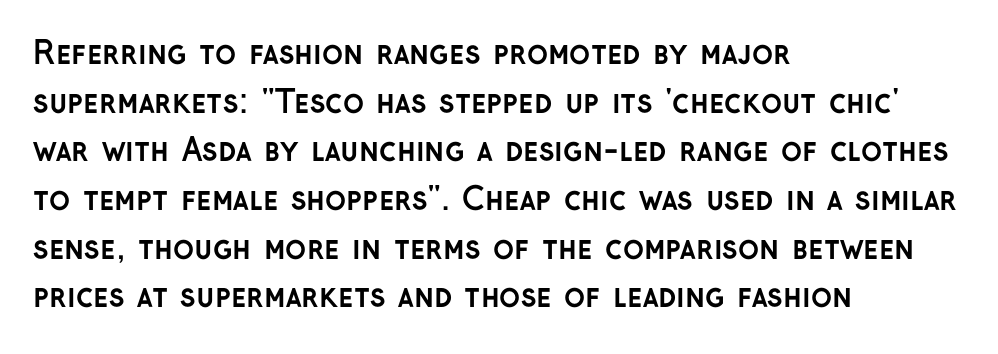
Q: Is the text bold? A: Yes.
Q: Is the text italic (slanted)? A: No, it is upright.
Q: Is the typeface a serif or a sans-serif typeface? A: Sans-serif.
Q: Is the text underlined? A: No.
Q: How is the paragraph aligned? A: Left-aligned.
Q: Is the spacing between letters normal or unusually wide? A: Normal.
Q: Is the spacing between lines tight, normal or loose? A: Normal.
Q: Width (condensed, normal, or wide)? A: Normal.
Q: Stroke contrast? A: Low.
Q: x-height? A: Medium.
Q: Monospaced? A: No.
